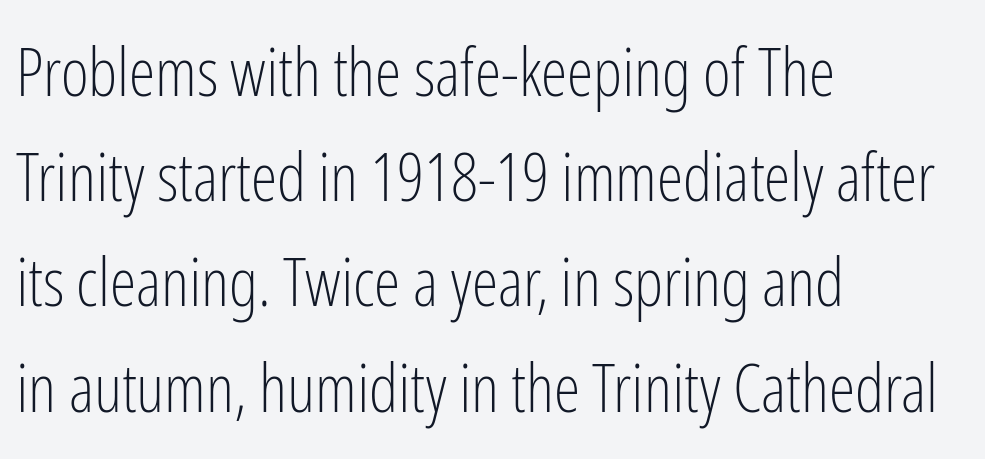
The image shows 67 px light, condensed sans-serif type, upright; set left-aligned, normal line spacing (1.57x), normal letter spacing, not underlined; low stroke contrast and a medium x-height.
